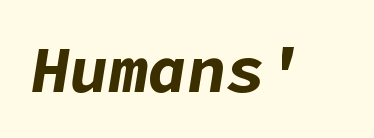
The image shows 65 px bold type, italic (leaning right); set normal letter spacing, not underlined; low stroke contrast and a medium x-height.
